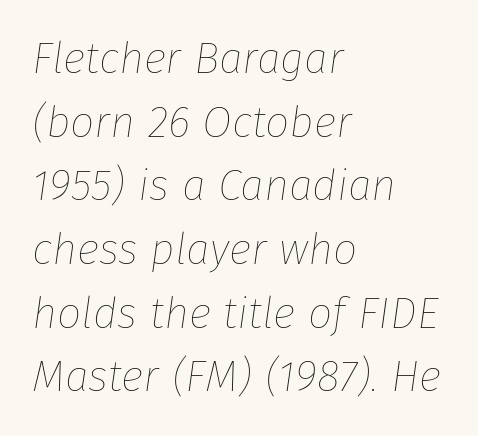
The passage shown stacks its lines at a standard gap. Check the space under the baseline: it is left empty. No extra ink here — the face is not bold. Caption: multi-line text, flush left, ragged right. Does extra space separate the letters? No, they use regular spacing.
